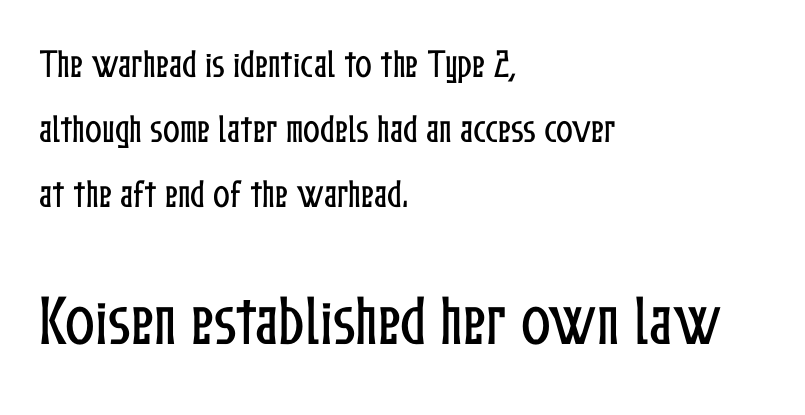
Characters follow at the spacing the type designer built in. Where is the straight margin? On the left. The emphasis by scale lands on block number two, below. Character widths vary here, with narrow letters taking less room than wide ones. The glyphs are unaccompanied by any horizontal stroke below them.
